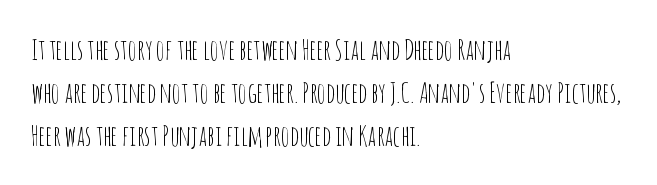
Horizontally, the lines are justified to the leading edge only. You could not count columns in this text — the font is proportionally spaced. Each letter's strokes conclude bluntly, with no projecting serifs. Quick note: not italic, upright.
